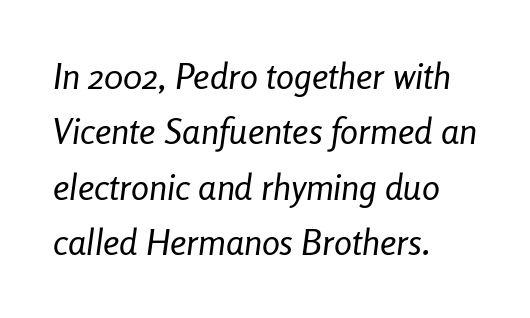
Slanted lettering throughout. Regarding leading, the lines here are spaced in the standard way. Words float on clear page, feet unadorned. The passage shown has conventional tracking throughout. The setting favours the left margin, as ordinary paragraphs usually do. A light-to-regular cut is what we see here.
